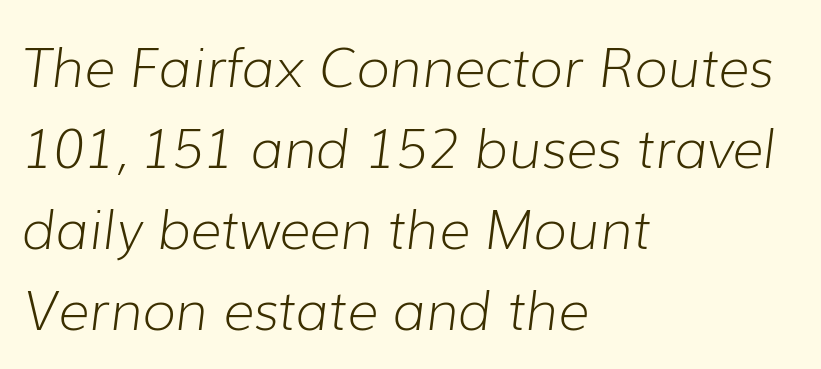
{"italic": "yes", "lean": "right", "slant_degrees": 7, "bold": "no", "weight": "light", "width": "normal", "stroke_contrast": "low", "x_height": "medium", "monospaced": "no", "underline": "no", "align": "left", "line_spacing": "normal", "line_spacing_ratio": 1.5, "letter_spacing": "normal", "letter_spacing_em": 0.0, "glyph_px": 54}
